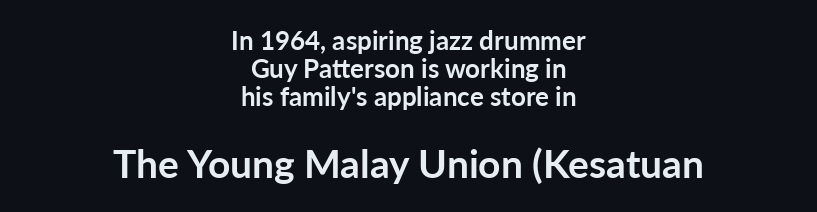
{"serif": "no", "italic": "no", "bold": "yes", "weight": "semibold", "width": "normal", "stroke_contrast": "low", "x_height": "medium", "monospaced": "no", "underline": "no", "align": "center", "line_spacing": "tight", "line_spacing_ratio": 1.08, "letter_spacing": "normal", "letter_spacing_em": 0.0, "larger_block": "second", "size_ratio": 1.5, "glyph_px": 39}
